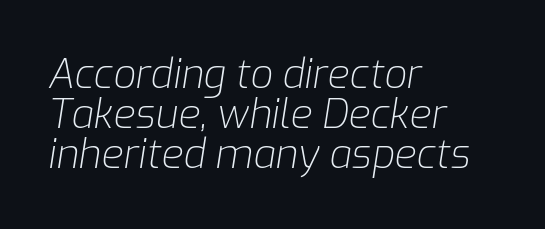
Q: Is the text bold? A: No.
Q: Is the text italic (slanted)? A: Yes, it leans right by about 9 degrees.
Q: Is the text underlined? A: No.
Q: How is the paragraph aligned? A: Left-aligned.
Q: Is the spacing between letters normal or unusually wide? A: Normal.
Q: Is the spacing between lines tight, normal or loose? A: Tight.
Q: Width (condensed, normal, or wide)? A: Normal.
Q: Stroke contrast? A: Low.
Q: x-height? A: Medium.
Q: Monospaced? A: No.
